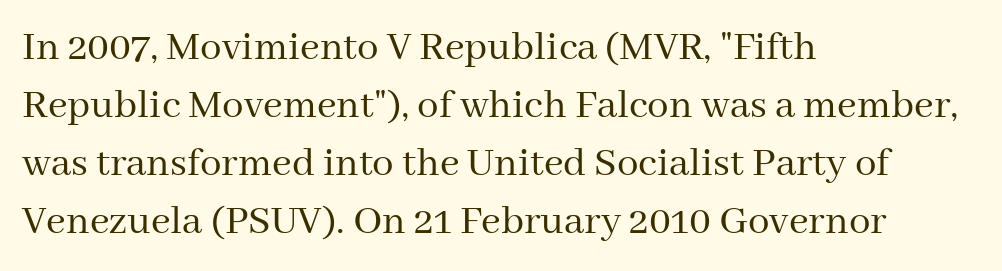
You could not count columns in this text — the font is proportionally spaced. You can tell from the footed stems that serif type was used. The axis of the letterforms is exactly vertical. How would I describe the line gaps? Plain and ordinary. Nobody touched the tracking dial on this one. The compositor pushed each line to the left boundary.
